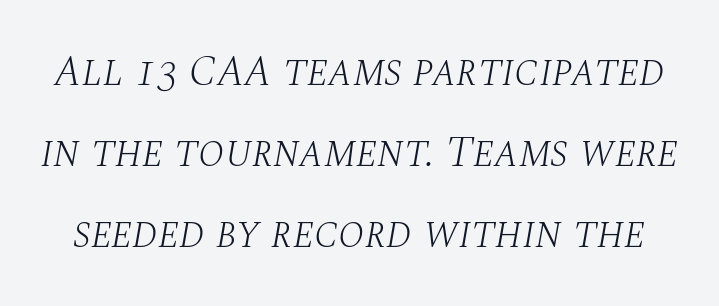
Q: Is the text bold? A: No.
Q: Is the text italic (slanted)? A: Yes, it leans right by about 10 degrees.
Q: Is the typeface a serif or a sans-serif typeface? A: Serif.
Q: Is the text underlined? A: No.
Q: Is the spacing between letters normal or unusually wide? A: Normal.
Q: Width (condensed, normal, or wide)? A: Normal.
Q: Stroke contrast? A: Medium.
Q: x-height? A: Large.
Q: Monospaced? A: No.
